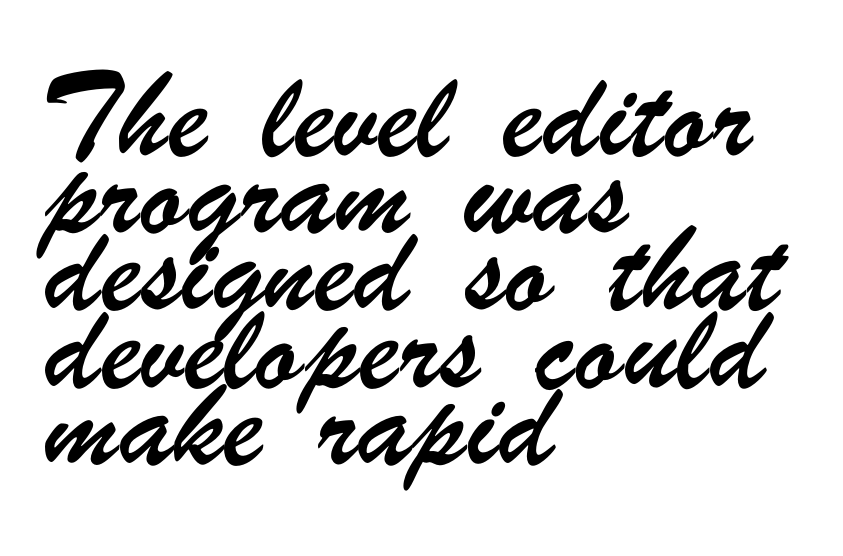
Q: Is the typeface a serif or a sans-serif typeface? A: Sans-serif.
Q: Is the text underlined? A: No.
Q: How is the paragraph aligned? A: Left-aligned.
Q: Is the spacing between letters normal or unusually wide? A: Normal.
Q: Is the spacing between lines tight, normal or loose? A: Normal.
Q: Width (condensed, normal, or wide)? A: Condensed.
Q: Stroke contrast? A: Low.
Q: x-height? A: Small.
Q: Monospaced? A: No.
